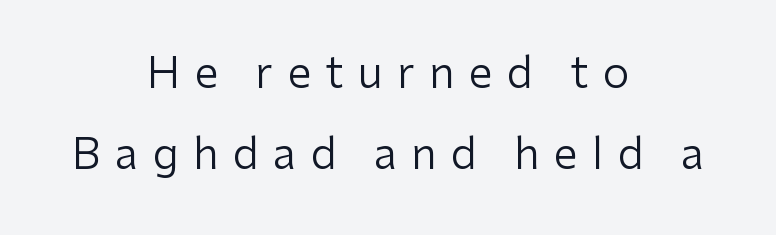
{"serif": "no", "italic": "no", "bold": "no", "weight": "regular", "width": "normal", "stroke_contrast": "low", "x_height": "medium", "monospaced": "no", "underline": "no", "align": "center", "line_spacing_ratio": 1.89, "letter_spacing": "wide", "letter_spacing_em": 0.33, "glyph_px": 43}
